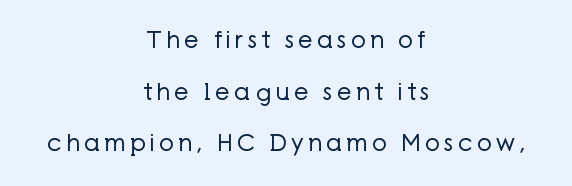
Nobody drew a line under any word here. The strokes are not fattened; the text isn't bold. Compared with typical paragraphs, the rows here are farther apart. The rendering positions every line midway between the sides. Italic: no, the glyphs are upright roman.
